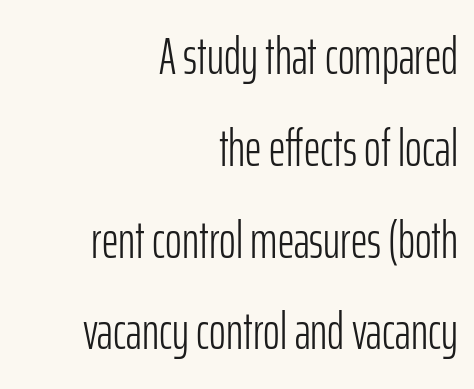
{"serif": "no", "italic": "no", "bold": "no", "weight": "light", "width": "condensed", "stroke_contrast": "low", "x_height": "medium", "monospaced": "no", "underline": "no", "align": "right", "line_spacing_ratio": 1.8, "letter_spacing": "normal", "letter_spacing_em": 0.0, "glyph_px": 51}
